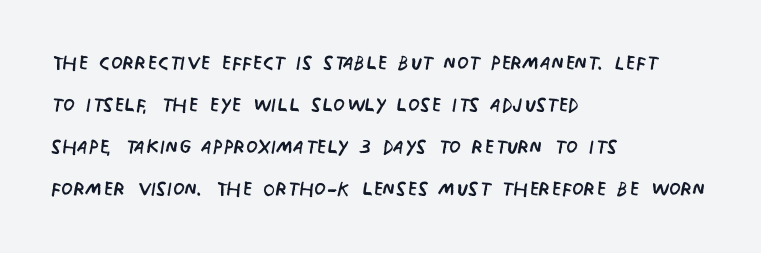
Each new line begins a customary step beneath the previous one. The passage shown is not underscored anywhere. Weight: not bold — regular or lighter. A classic flush-left, rag-right setting is used for this passage.
